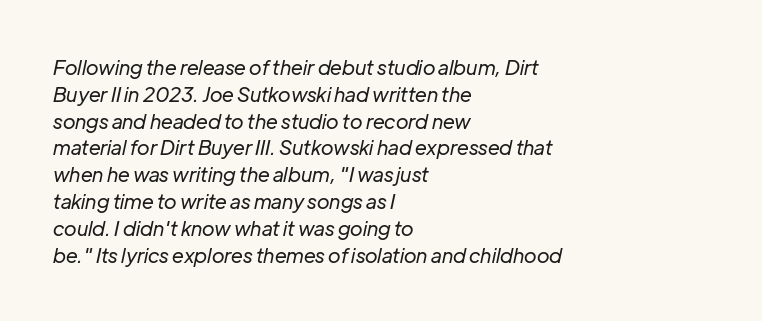
The image shows 20 px text type, italic (leaning right); set left-aligned, normal line spacing (1.34x), normal letter spacing, not underlined.
